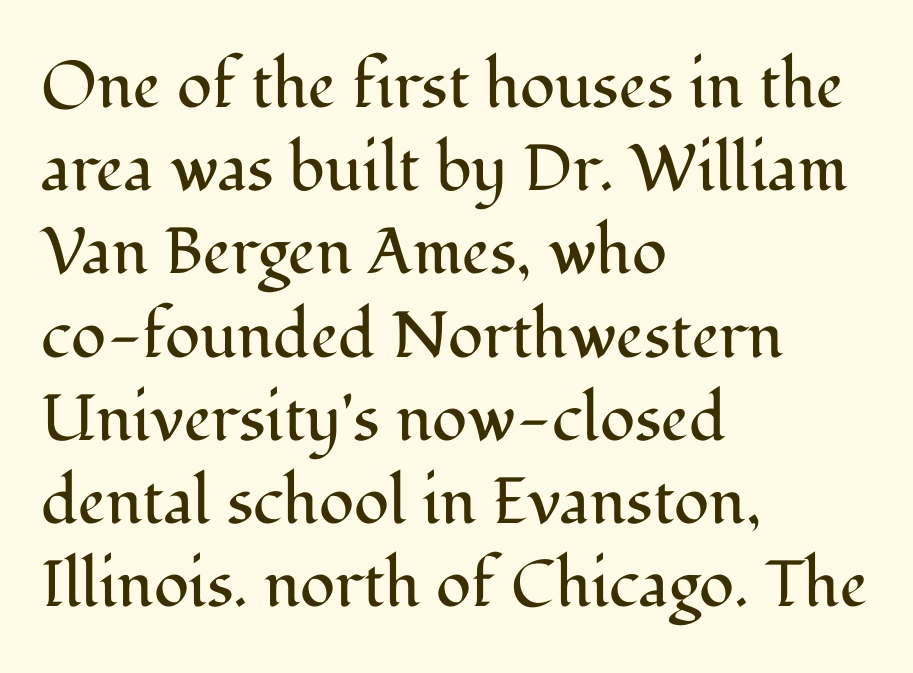
Q: Is the text bold? A: No.
Q: Is the text italic (slanted)? A: No, it is upright.
Q: Is the typeface a serif or a sans-serif typeface? A: Serif.
Q: Is the text underlined? A: No.
Q: How is the paragraph aligned? A: Left-aligned.
Q: Is the spacing between letters normal or unusually wide? A: Normal.
Q: Is the spacing between lines tight, normal or loose? A: Normal.
Q: Width (condensed, normal, or wide)? A: Normal.
Q: Stroke contrast? A: Medium.
Q: x-height? A: Medium.
Q: Monospaced? A: No.
